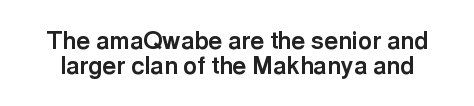
The foot of each line stays bare and open. Italic: no, the glyphs are upright roman. The passage shown stacks its lines with hardly any gap. Stroke thickness is high; the sample reads as a true bold. The line texture is even and compact thanks to regular tracking.
